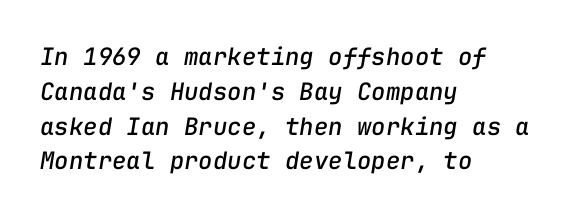
{"italic": "yes", "lean": "right", "slant_degrees": 9, "underline": "no", "align": "left", "line_spacing": "normal", "line_spacing_ratio": 1.45, "letter_spacing": "normal", "letter_spacing_em": 0.0, "glyph_px": 24}
